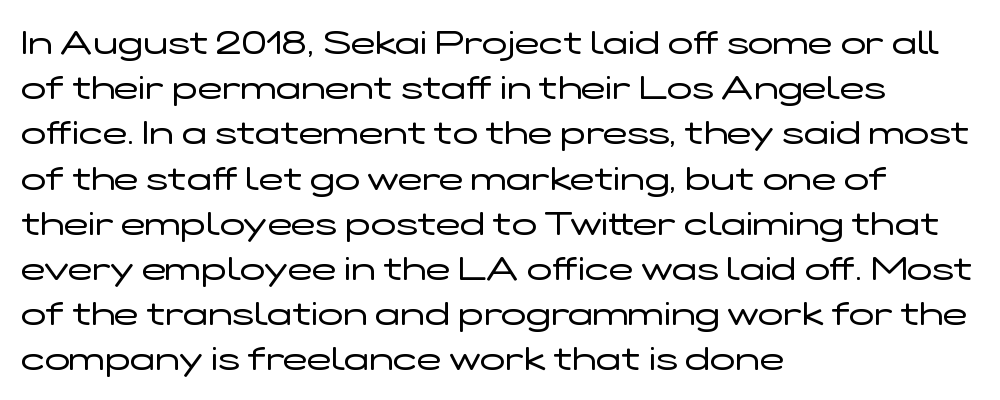
Q: Is the text bold? A: No.
Q: Is the text italic (slanted)? A: No, it is upright.
Q: Is the typeface a serif or a sans-serif typeface? A: Sans-serif.
Q: Is the text underlined? A: No.
Q: How is the paragraph aligned? A: Left-aligned.
Q: Is the spacing between letters normal or unusually wide? A: Normal.
Q: Is the spacing between lines tight, normal or loose? A: Normal.
Q: Width (condensed, normal, or wide)? A: Wide.
Q: Stroke contrast? A: Low.
Q: x-height? A: Medium.
Q: Monospaced? A: No.
